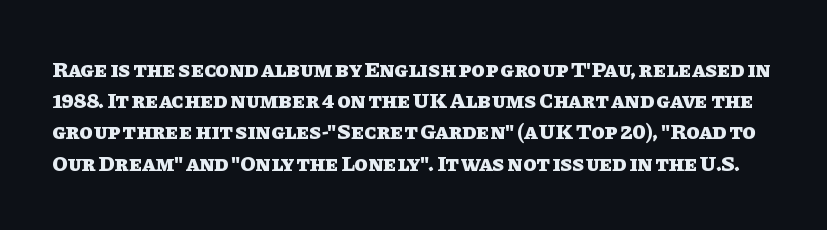
{"italic": "no", "bold": "yes", "underline": "no", "line_spacing": "normal", "line_spacing_ratio": 1.42, "letter_spacing": "normal", "letter_spacing_em": 0.0, "glyph_px": 22}
